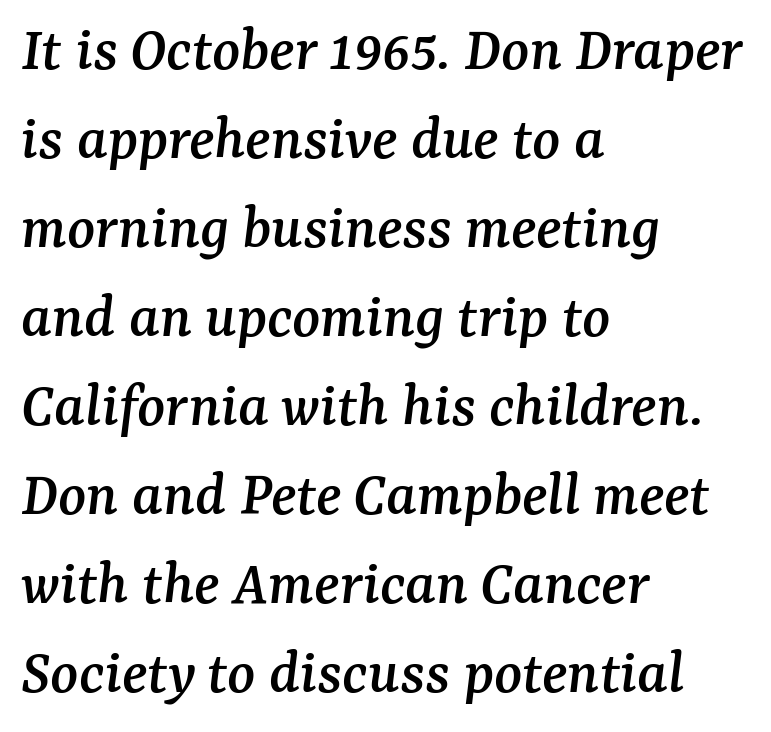
{"serif": "yes", "italic": "yes", "lean": "right", "slant_degrees": 7, "width": "normal", "stroke_contrast": "medium", "x_height": "medium", "monospaced": "no", "underline": "no", "align": "left", "line_spacing": "normal", "line_spacing_ratio": 1.37, "letter_spacing": "normal", "letter_spacing_em": 0.0, "glyph_px": 65}
